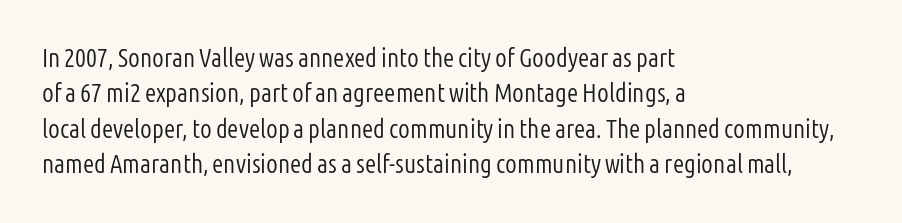
Q: Is the text bold? A: No.
Q: Is the text italic (slanted)? A: No, it is upright.
Q: Is the text underlined? A: No.
Q: How is the paragraph aligned? A: Left-aligned.
Q: Is the spacing between letters normal or unusually wide? A: Normal.
Q: Is the spacing between lines tight, normal or loose? A: Normal.
